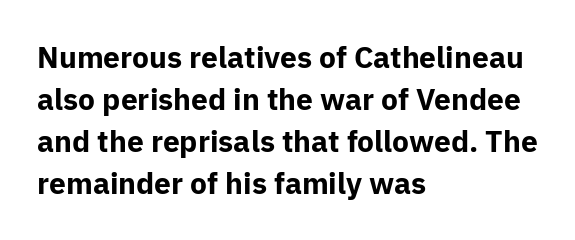
Q: Is the text bold? A: Yes.
Q: Is the text italic (slanted)? A: No, it is upright.
Q: Is the typeface a serif or a sans-serif typeface? A: Sans-serif.
Q: Is the text underlined? A: No.
Q: How is the paragraph aligned? A: Left-aligned.
Q: Is the spacing between letters normal or unusually wide? A: Normal.
Q: Is the spacing between lines tight, normal or loose? A: Normal.
Q: Width (condensed, normal, or wide)? A: Normal.
Q: Stroke contrast? A: Low.
Q: x-height? A: Medium.
Q: Monospaced? A: No.
